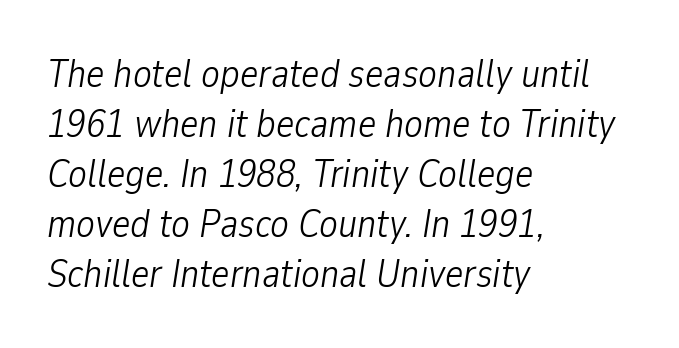
Q: Is the text bold? A: No.
Q: Is the text italic (slanted)? A: Yes, it leans right by about 9 degrees.
Q: Is the text underlined? A: No.
Q: How is the paragraph aligned? A: Left-aligned.
Q: Is the spacing between letters normal or unusually wide? A: Normal.
Q: Is the spacing between lines tight, normal or loose? A: Normal.
Q: Width (condensed, normal, or wide)? A: Condensed.
Q: Stroke contrast? A: Low.
Q: x-height? A: Medium.
Q: Monospaced? A: No.
